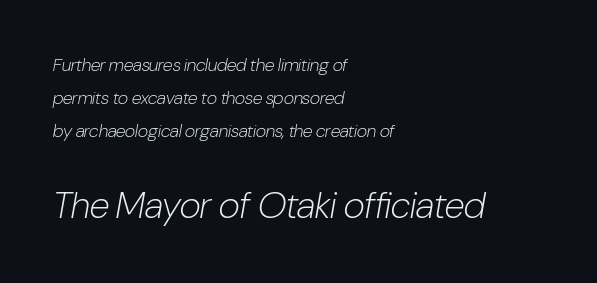
{"italic": "yes", "lean": "right", "slant_degrees": 10, "bold": "no", "weight": "light", "width": "condensed", "stroke_contrast": "low", "x_height": "medium", "monospaced": "no", "underline": "no", "align": "left", "line_spacing_ratio": 1.82, "letter_spacing": "normal", "letter_spacing_em": 0.0, "larger_block": "second", "size_ratio": 2.06, "glyph_px": 37}
